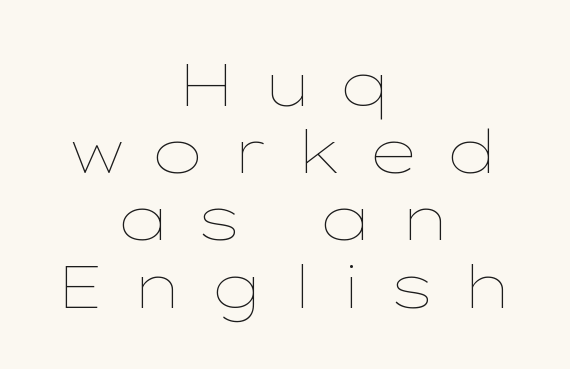
The image shows 60 px thin, wide type, upright; set centered, tight line spacing (1.12x), unusually wide letter spacing (+0.38 em), not underlined; low stroke contrast and a medium x-height.
